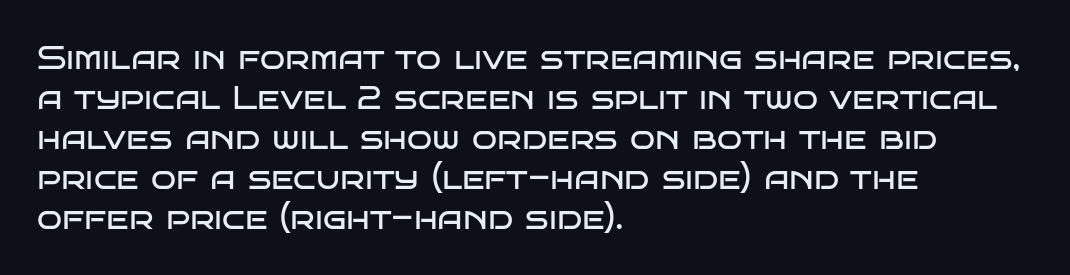
{"serif": "no", "italic": "no", "bold": "no", "weight": "regular", "width": "wide", "stroke_contrast": "low", "x_height": "large", "monospaced": "no", "underline": "no", "align": "left", "line_spacing_ratio": 1.21, "letter_spacing": "normal", "letter_spacing_em": 0.0, "glyph_px": 33}
